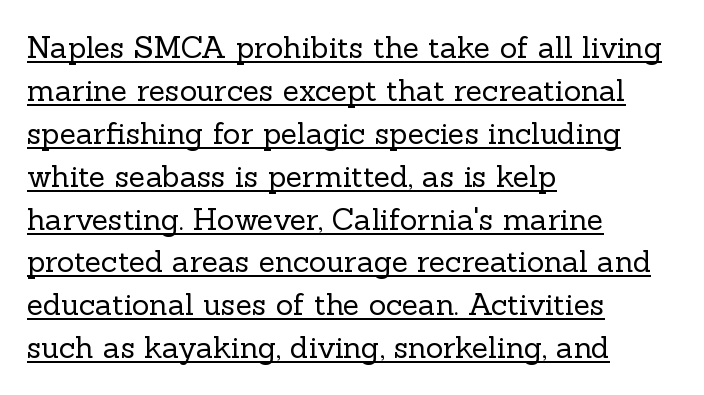
The rendering keeps characters at their native spacing. Caption: face not bold, strokes unweighted. Looks like someone drew a line under every word here. Designer's note — italics off, roman on.
